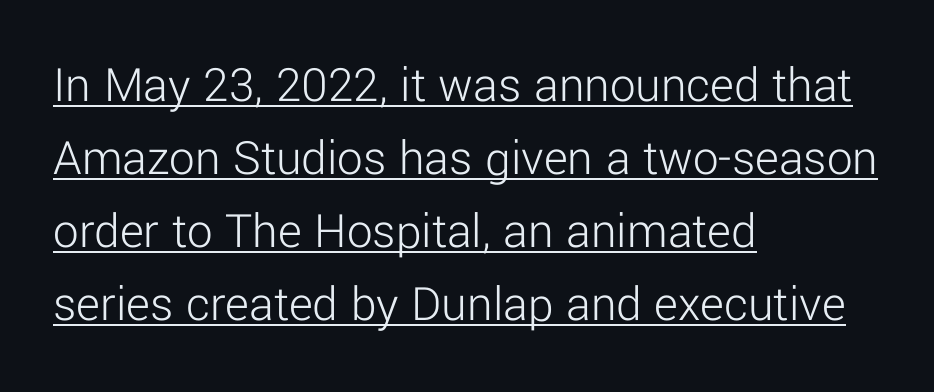
{"serif": "no", "italic": "no", "bold": "no", "weight": "light", "width": "normal", "stroke_contrast": "low", "x_height": "medium", "monospaced": "no", "underline": "yes", "align": "left", "line_spacing": "normal", "line_spacing_ratio": 1.43, "letter_spacing": "normal", "letter_spacing_em": 0.0, "glyph_px": 51}
